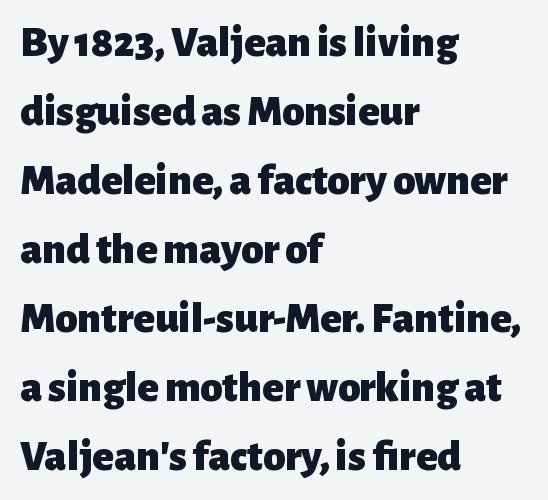
Typographic density is high because the face is bold. Bare-footed words on every line. Letter spacing: default. Vertical strokes here are truly vertical. A normal amount of white space separates one row of letters from the next.
